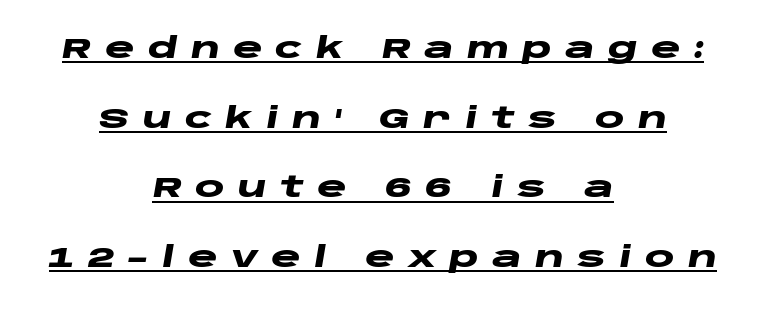
{"italic": "yes", "lean": "right", "slant_degrees": 10, "bold": "yes", "weight": "heavy", "width": "wide", "stroke_contrast": "low", "x_height": "large", "monospaced": "no", "underline": "yes", "align": "center", "line_spacing": "loose", "line_spacing_ratio": 2.49, "letter_spacing": "wide", "letter_spacing_em": 0.47, "glyph_px": 28}
